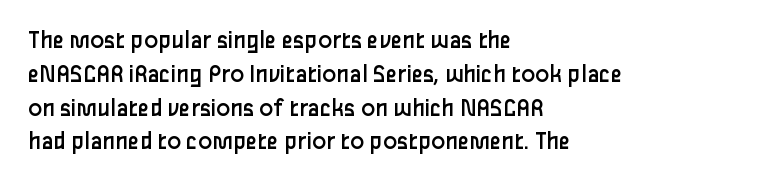
Q: Is the text bold? A: No.
Q: Is the text italic (slanted)? A: No, it is upright.
Q: Is the text underlined? A: No.
Q: How is the paragraph aligned? A: Left-aligned.
Q: Is the spacing between letters normal or unusually wide? A: Normal.
Q: Is the spacing between lines tight, normal or loose? A: Normal.
